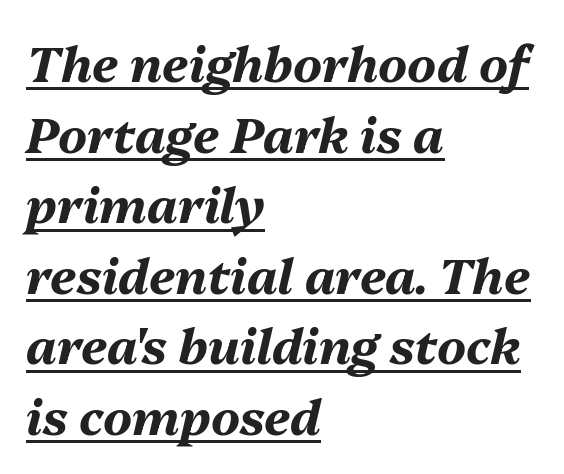
Q: Is the text bold? A: Yes.
Q: Is the text italic (slanted)? A: Yes, it leans right by about 13 degrees.
Q: Is the text underlined? A: Yes.
Q: How is the paragraph aligned? A: Left-aligned.
Q: Is the spacing between letters normal or unusually wide? A: Normal.
Q: Is the spacing between lines tight, normal or loose? A: Normal.
Q: Width (condensed, normal, or wide)? A: Normal.
Q: Stroke contrast? A: Medium.
Q: x-height? A: Medium.
Q: Monospaced? A: No.
